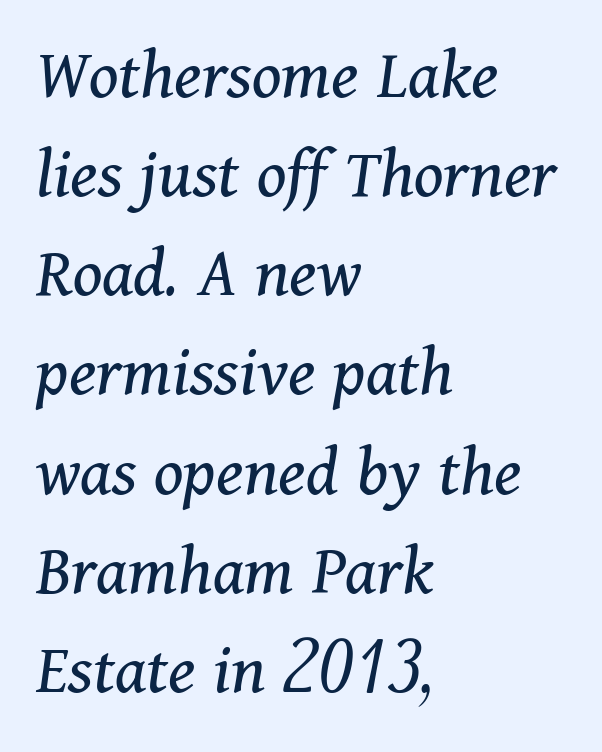
Q: Is the text bold? A: No.
Q: Is the text italic (slanted)? A: Yes, it leans right by about 11 degrees.
Q: Is the typeface a serif or a sans-serif typeface? A: Serif.
Q: Is the text underlined? A: No.
Q: How is the paragraph aligned? A: Left-aligned.
Q: Is the spacing between letters normal or unusually wide? A: Normal.
Q: Is the spacing between lines tight, normal or loose? A: Normal.
Q: Width (condensed, normal, or wide)? A: Normal.
Q: Stroke contrast? A: Medium.
Q: x-height? A: Medium.
Q: Monospaced? A: No.
